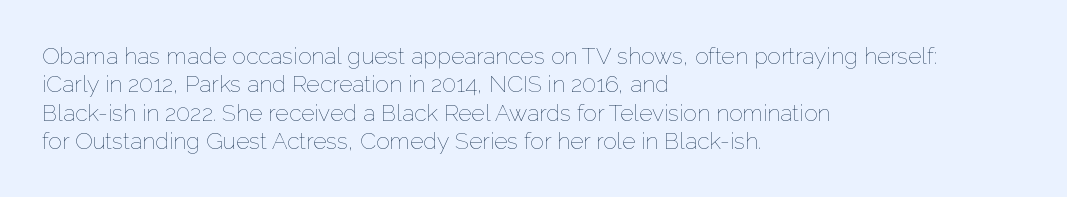
Q: Is the text bold? A: No.
Q: Is the text italic (slanted)? A: No, it is upright.
Q: Is the text underlined? A: No.
Q: How is the paragraph aligned? A: Left-aligned.
Q: Is the spacing between letters normal or unusually wide? A: Normal.
